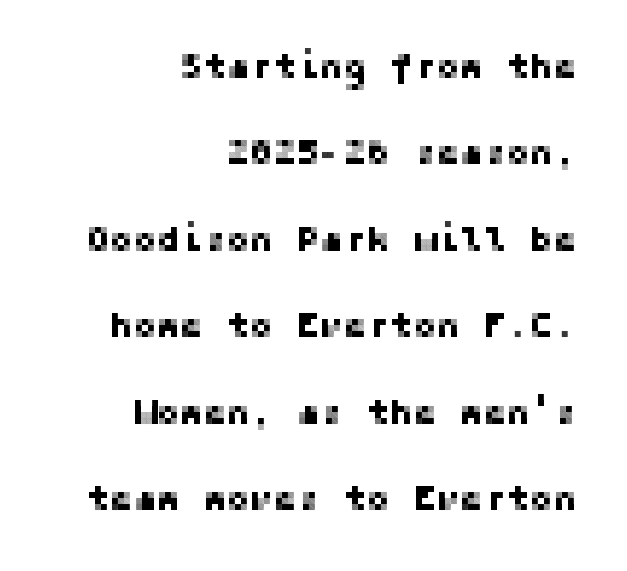
{"serif": "no", "italic": "no", "width": "normal", "stroke_contrast": "low", "x_height": "medium", "underline": "no", "align": "right", "line_spacing": "loose", "line_spacing_ratio": 2.47, "letter_spacing": "normal", "letter_spacing_em": 0.0, "glyph_px": 35}
